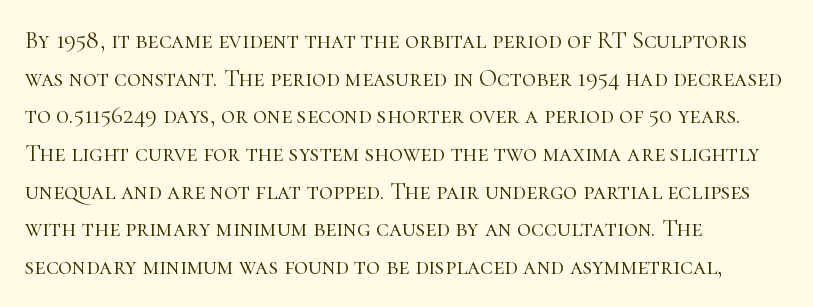
{"italic": "no", "bold": "no", "underline": "no", "align": "left", "line_spacing": "normal", "line_spacing_ratio": 1.57, "letter_spacing": "normal", "letter_spacing_em": 0.0, "glyph_px": 24}
